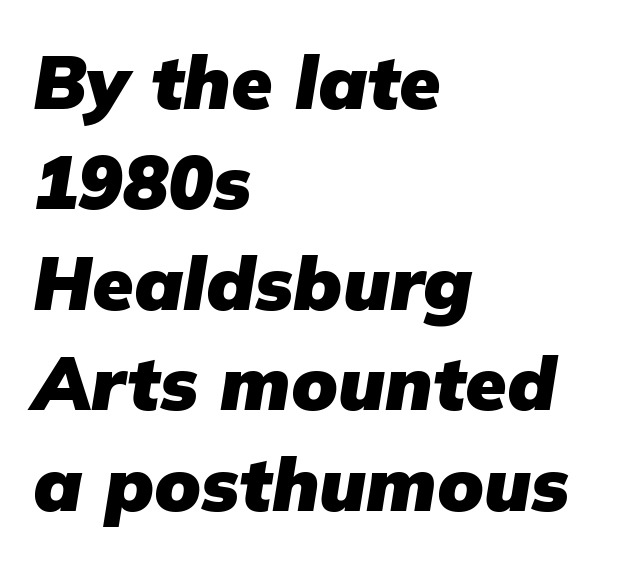
Q: Is the text bold? A: Yes.
Q: Is the text italic (slanted)? A: Yes, it leans right by about 9 degrees.
Q: Is the text underlined? A: No.
Q: How is the paragraph aligned? A: Left-aligned.
Q: Is the spacing between letters normal or unusually wide? A: Normal.
Q: Is the spacing between lines tight, normal or loose? A: Normal.
Q: Width (condensed, normal, or wide)? A: Normal.
Q: Stroke contrast? A: Low.
Q: x-height? A: Medium.
Q: Monospaced? A: No.
